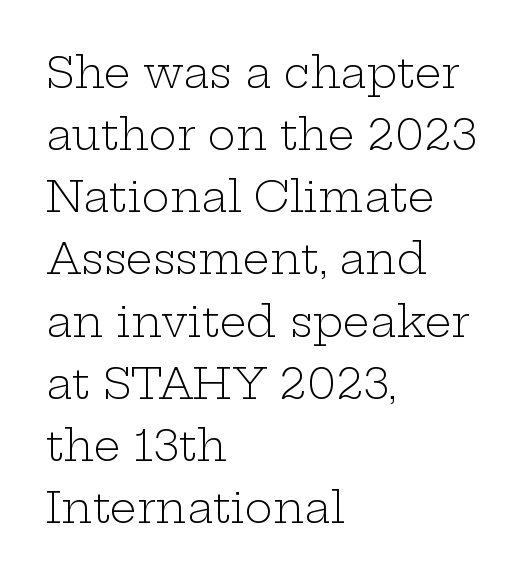
Q: Is the text bold? A: No.
Q: Is the text italic (slanted)? A: No, it is upright.
Q: Is the typeface a serif or a sans-serif typeface? A: Serif.
Q: Is the text underlined? A: No.
Q: How is the paragraph aligned? A: Left-aligned.
Q: Is the spacing between letters normal or unusually wide? A: Normal.
Q: Is the spacing between lines tight, normal or loose? A: Normal.
Q: Width (condensed, normal, or wide)? A: Wide.
Q: Stroke contrast? A: Low.
Q: x-height? A: Medium.
Q: Monospaced? A: No.
